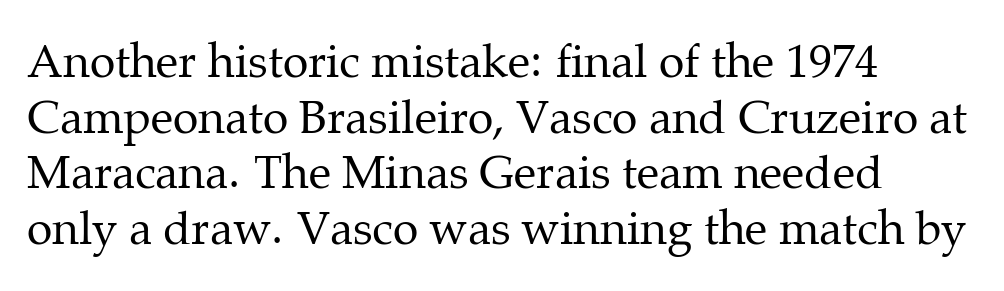
{"serif": "yes", "italic": "no", "bold": "no", "weight": "regular", "width": "normal", "stroke_contrast": "medium", "x_height": "medium", "monospaced": "no", "underline": "no", "align": "left", "line_spacing_ratio": 1.21, "letter_spacing": "normal", "letter_spacing_em": 0.0, "glyph_px": 46}
